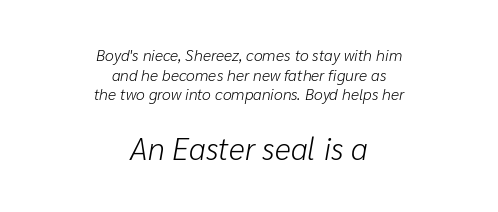
No chunkiness to these letters — they're not bold. Every row of glyphs is offset so its center matches the block's center. In terms of letterspacing, this is plain default setting. Note: smaller setting up top, larger setting below.
